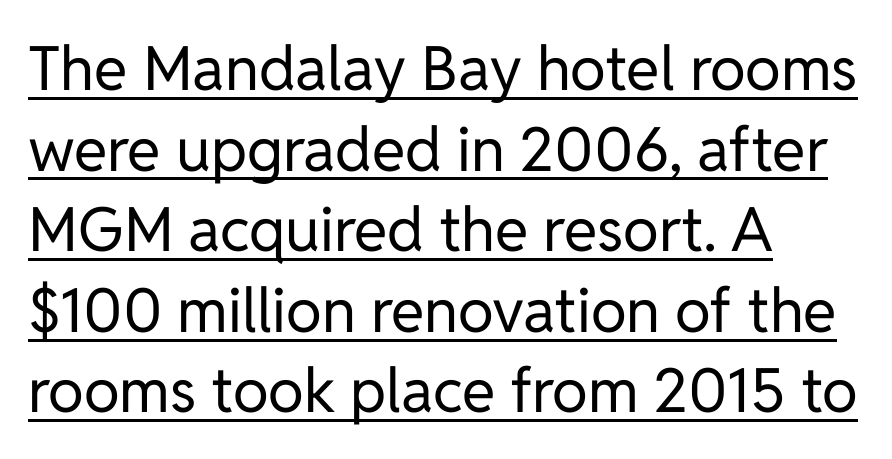
{"serif": "no", "italic": "no", "bold": "no", "weight": "regular", "width": "normal", "stroke_contrast": "low", "x_height": "medium", "monospaced": "no", "underline": "yes", "align": "left", "line_spacing": "normal", "line_spacing_ratio": 1.32, "letter_spacing": "normal", "letter_spacing_em": 0.0, "glyph_px": 61}
